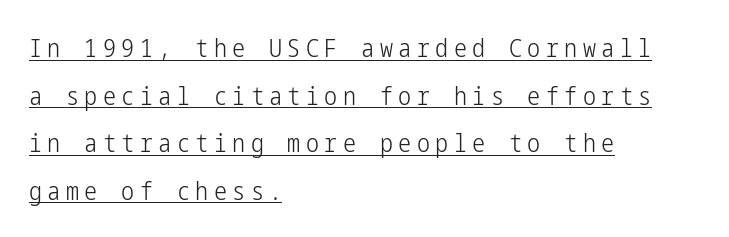
These characters rest on top of a visible drawn line. Heaviness? Minimal to ordinary, like unemphasized prose. The passage is arranged the way most books set body copy — flush left. The letters stand upright; this is a roman face. This rendering widens character spacing well past its baseline value.
